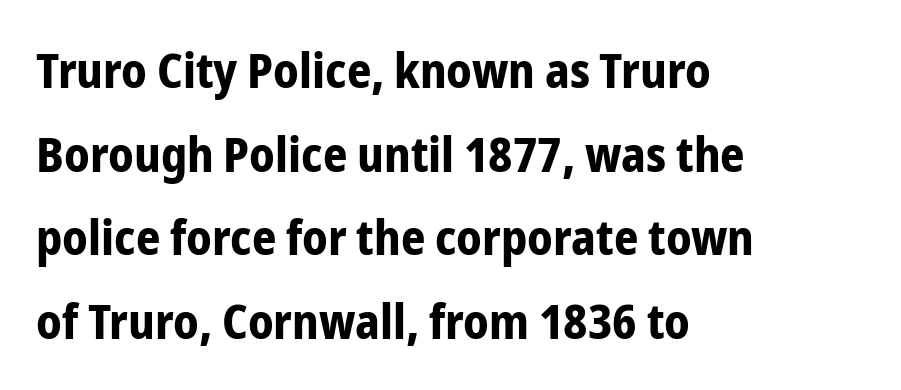
No word sits above an underline. The rendering anchors every line to the left-hand side. Notice how the stems are strictly vertical — no italics here. A typesetter would call this proportional, since set widths differ per character.
